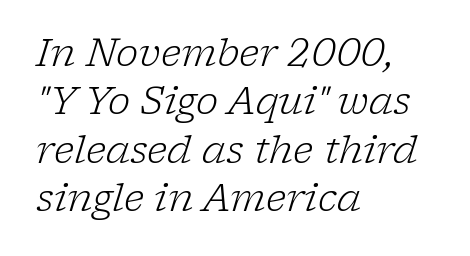
{"serif": "yes", "italic": "yes", "lean": "right", "slant_degrees": 17, "bold": "no", "weight": "light", "width": "normal", "stroke_contrast": "low", "x_height": "medium", "monospaced": "no", "underline": "no", "align": "left", "line_spacing": "normal", "line_spacing_ratio": 1.27, "letter_spacing": "normal", "letter_spacing_em": 0.0, "glyph_px": 38}
